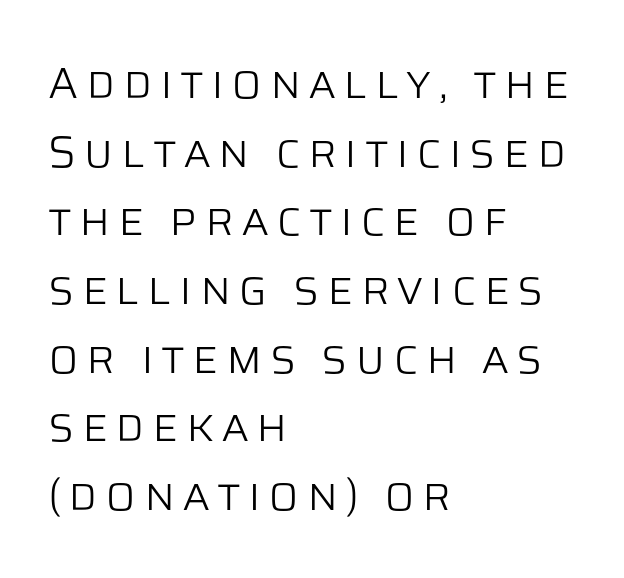
Is this a fixed-width face? No — the glyphs have proportional, varying widths. The setting favours the left margin, as ordinary paragraphs usually do. The foot of each line stays bare and open. Letterform terminals end flat and unadorned throughout the passage. Ordinary non-slanted type is in use. Stem width sits at or under what a default text font uses.
